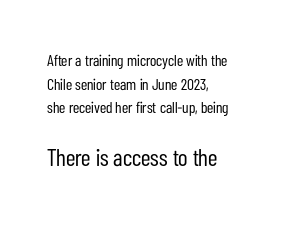
Q: Is the text bold? A: No.
Q: Is the text italic (slanted)? A: No, it is upright.
Q: Is the text underlined? A: No.
Q: How is the paragraph aligned? A: Left-aligned.
Q: Is the spacing between letters normal or unusually wide? A: Normal.
Q: Is the spacing between lines tight, normal or loose? A: Normal.
Q: Which block of text is set in a larger size, the first (top) or the second (bottom)? A: The second (bottom) one.
